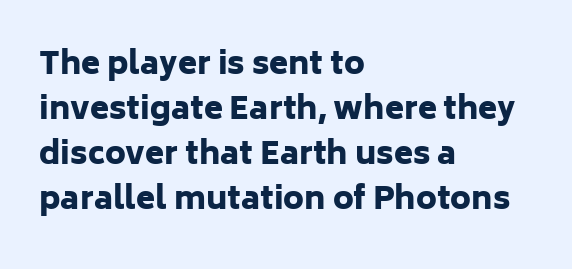
The specimen omits any rule beneath the text block's lines. Its strokes are broad and dark, the hallmark of bold type. Typeset ragged right — the left edge is the straight one. The letters advance in unequal steps, a hallmark of proportional type.
